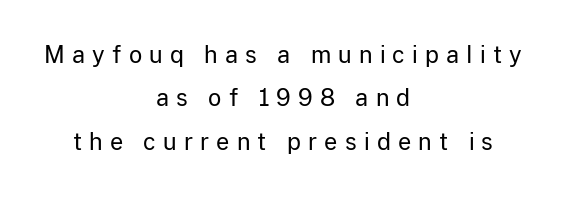
{"italic": "no", "bold": "no", "underline": "no", "align": "center", "line_spacing_ratio": 1.89, "letter_spacing": "wide", "letter_spacing_em": 0.31, "glyph_px": 23}
